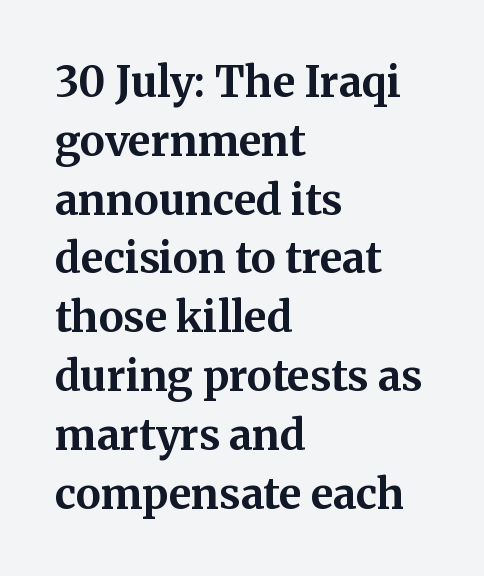
The image shows 42 px bold serif type, upright; set left-aligned, normal line spacing (1.4x), normal letter spacing, not underlined; medium stroke contrast and a medium x-height.
